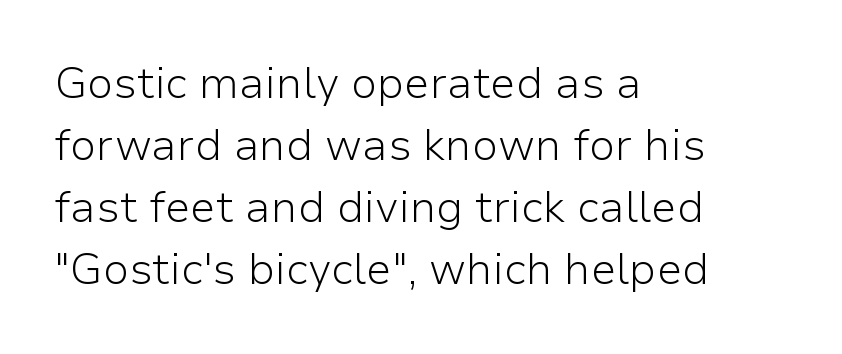
This sample uses plain, unmodified letter spacing. The typesetting does not lean heavy: it is not bold. The glyphs in this specimen are sans serif. The face used here is proportionally spaced, like ordinary book or web type. Descenders are the only things crossing below the line. Vertically, the passage feels balanced, rows spaced as you'd expect.
